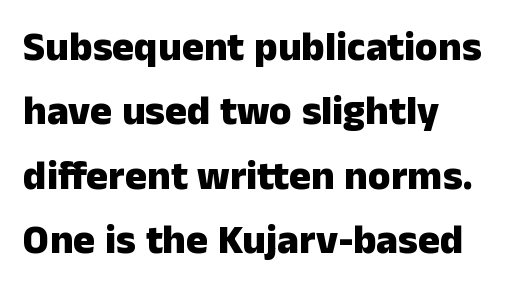
{"serif": "no", "italic": "no", "bold": "yes", "weight": "heavy", "width": "normal", "stroke_contrast": "low", "x_height": "medium", "monospaced": "no", "underline": "no", "align": "left", "line_spacing": "normal", "line_spacing_ratio": 1.57, "letter_spacing": "normal", "letter_spacing_em": 0.0, "glyph_px": 41}
